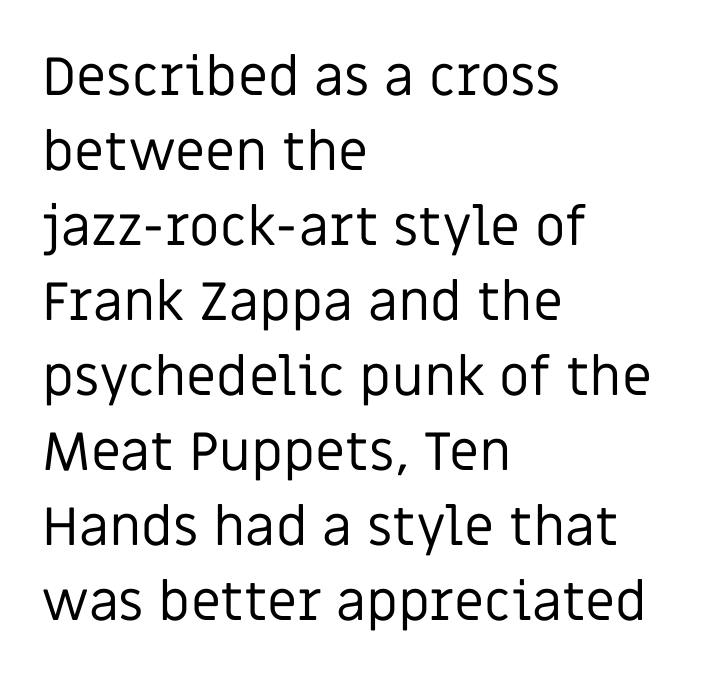
The image shows 54 px regular-weight sans-serif type, upright; set left-aligned, normal line spacing (1.39x), normal letter spacing, not underlined; low stroke contrast and a large x-height.
